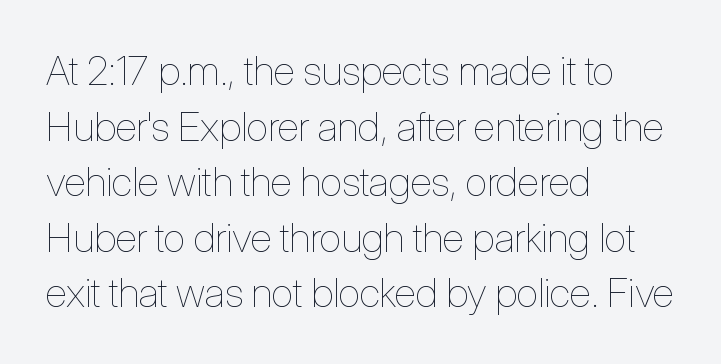
Q: Is the text bold? A: No.
Q: Is the text italic (slanted)? A: No, it is upright.
Q: Is the text underlined? A: No.
Q: How is the paragraph aligned? A: Left-aligned.
Q: Is the spacing between letters normal or unusually wide? A: Normal.
Q: Is the spacing between lines tight, normal or loose? A: Normal.
Q: Width (condensed, normal, or wide)? A: Condensed.
Q: Stroke contrast? A: Low.
Q: x-height? A: Medium.
Q: Monospaced? A: No.
